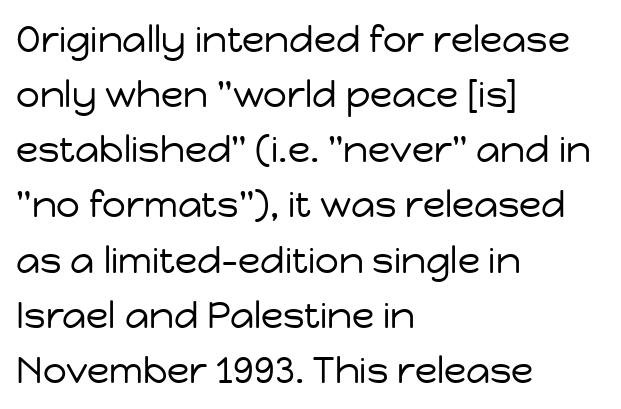
{"serif": "no", "italic": "no", "bold": "no", "weight": "regular", "width": "normal", "stroke_contrast": "low", "x_height": "medium", "monospaced": "no", "underline": "no", "align": "left", "line_spacing": "normal", "line_spacing_ratio": 1.49, "letter_spacing": "normal", "letter_spacing_em": 0.0, "glyph_px": 37}
